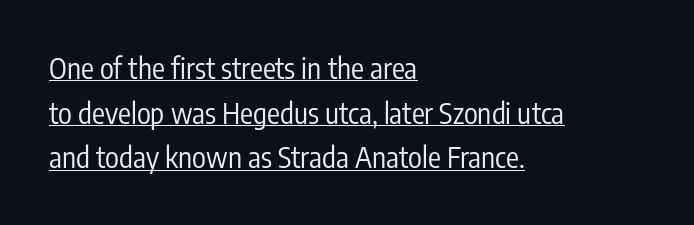
Q: Is the text bold? A: No.
Q: Is the text italic (slanted)? A: No, it is upright.
Q: Is the typeface a serif or a sans-serif typeface? A: Sans-serif.
Q: Is the text underlined? A: Yes.
Q: How is the paragraph aligned? A: Left-aligned.
Q: Is the spacing between letters normal or unusually wide? A: Normal.
Q: Is the spacing between lines tight, normal or loose? A: Normal.
Q: Width (condensed, normal, or wide)? A: Condensed.
Q: Stroke contrast? A: Low.
Q: x-height? A: Medium.
Q: Monospaced? A: No.
